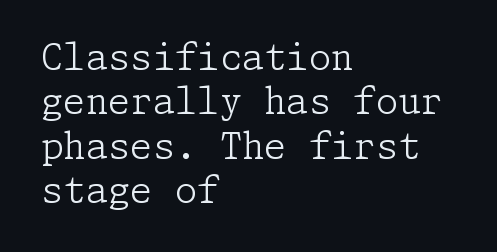
Posture: straight, roman, zero tilt. The letterforms sit shoulder to shoulder at normal distance. Where is the straight margin? On the left. Check where the strokes stop: tiny serifs finish them off. The strokes carry an ordinary text weight at most. The glyphs are unaccompanied by any horizontal stroke below them.
